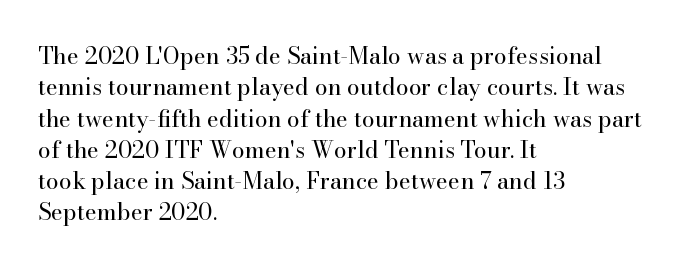
The image shows 23 px text type, upright; set left-aligned, normal line spacing (1.36x), normal letter spacing, not underlined.
